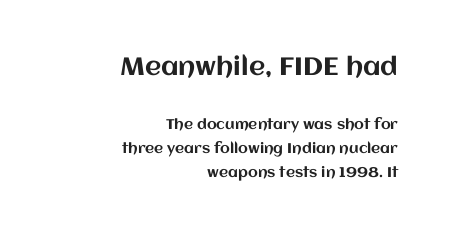
The type is set solid horizontally, with unmodified tracking. Notice how the passage keeps a crisp vertical edge on the right only. You can tell it's not italic because the verticals are truly vertical. Quick note: underline off.
